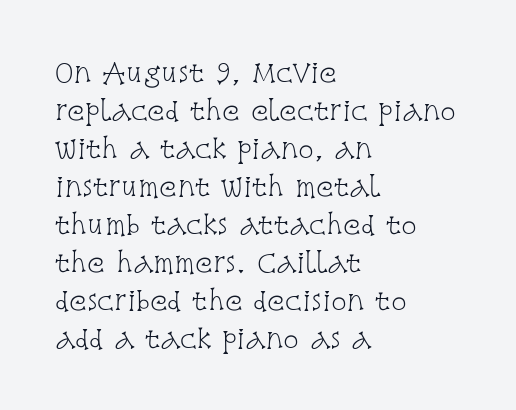
The image shows 26 px text type, upright; set left-aligned, normal line spacing (1.46x), normal letter spacing, not underlined.
